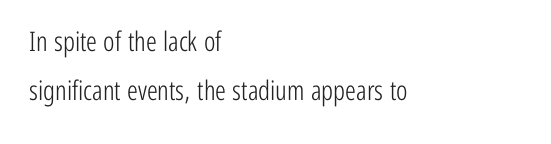
{"italic": "no", "bold": "no", "underline": "no", "align": "left", "line_spacing_ratio": 1.8, "letter_spacing": "normal", "letter_spacing_em": 0.0, "glyph_px": 27}
